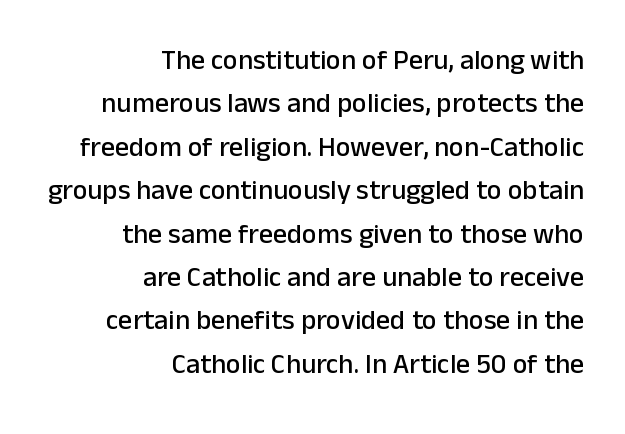
{"serif": "no", "italic": "no", "width": "normal", "stroke_contrast": "low", "x_height": "medium", "monospaced": "no", "underline": "no", "align": "right", "line_spacing": "normal", "line_spacing_ratio": 1.55, "letter_spacing": "normal", "letter_spacing_em": 0.0, "glyph_px": 28}
